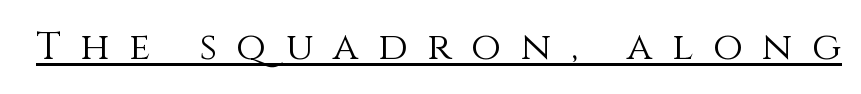
Underlined type. The letterforms stand isolated, each surrounded by extra space. Posture: vertical. Vertical stems look standard width or narrower in stroke.
